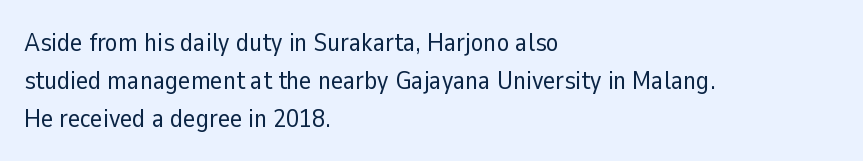
Q: Is the text bold? A: No.
Q: Is the text italic (slanted)? A: No, it is upright.
Q: Is the text underlined? A: No.
Q: How is the paragraph aligned? A: Left-aligned.
Q: Is the spacing between letters normal or unusually wide? A: Normal.
Q: Is the spacing between lines tight, normal or loose? A: Normal.
